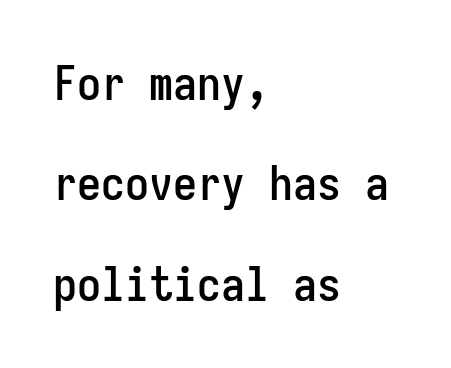
{"serif": "no", "italic": "no", "width": "condensed", "stroke_contrast": "low", "x_height": "medium", "monospaced": "yes", "underline": "no", "align": "left", "line_spacing": "loose", "line_spacing_ratio": 2.09, "letter_spacing": "normal", "letter_spacing_em": 0.0, "glyph_px": 48}
